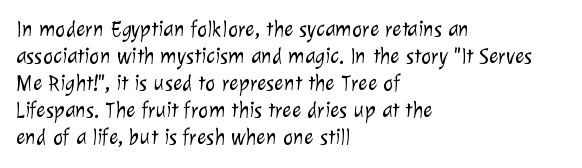
The image shows 22 px text type; set left-aligned, line spacing 1.23x, normal letter spacing, not underlined.
